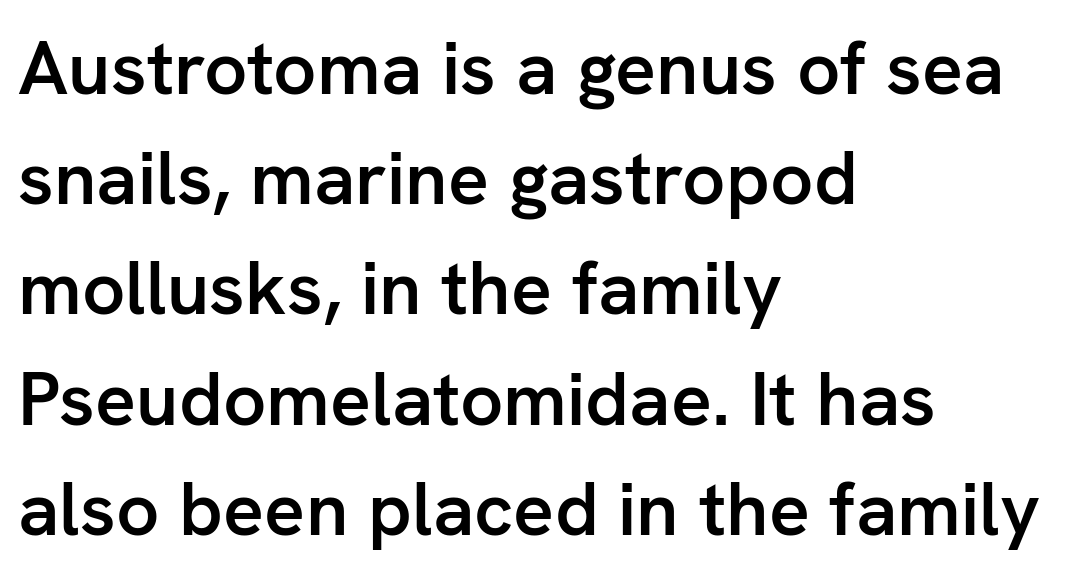
{"serif": "no", "italic": "no", "bold": "semi", "weight": "semibold", "width": "normal", "stroke_contrast": "low", "x_height": "medium", "monospaced": "no", "underline": "no", "align": "left", "line_spacing": "normal", "line_spacing_ratio": 1.45, "letter_spacing": "normal", "letter_spacing_em": 0.0, "glyph_px": 76}
